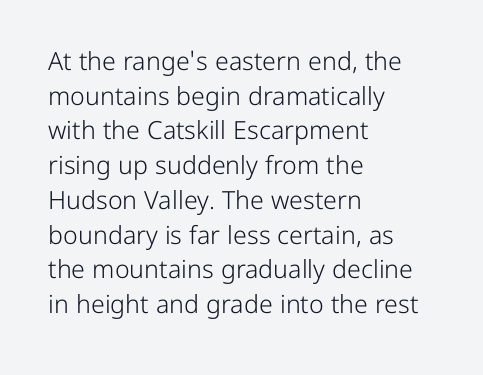
{"italic": "no", "bold": "no", "underline": "no", "align": "left", "line_spacing": "normal", "line_spacing_ratio": 1.39, "letter_spacing": "normal", "letter_spacing_em": 0.0, "glyph_px": 25}
